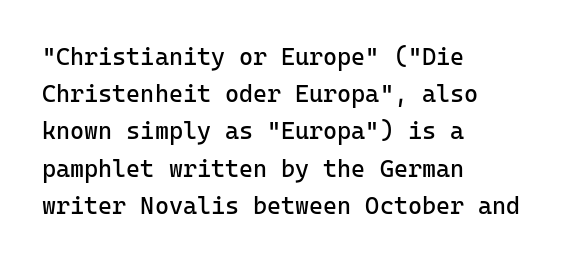
The image shows 24 px text type, upright; set left-aligned, normal line spacing (1.55x), normal letter spacing, not underlined.
